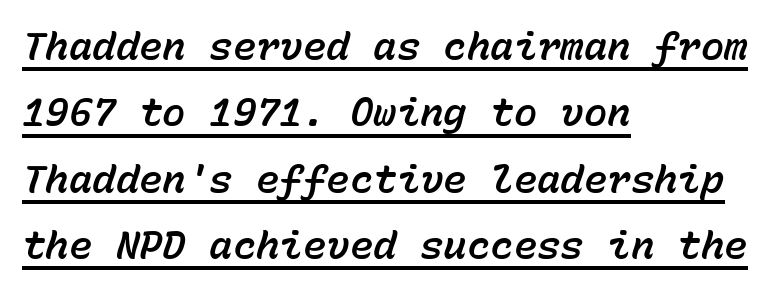
The image shows 39 px text type, italic (leaning right), monospaced; set left-aligned, normal line spacing (1.7x), normal letter spacing, underlined; low stroke contrast and a medium x-height.
